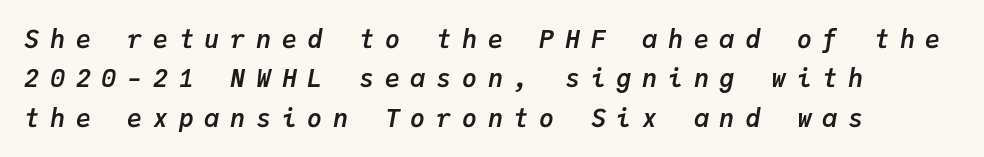
Horizontal bands of white between lines are of average thickness. Nobody drew a line under any word here. Someone cranked the tracking dial way up on this one. Italic? Definitely — the glyphs are oblique.
